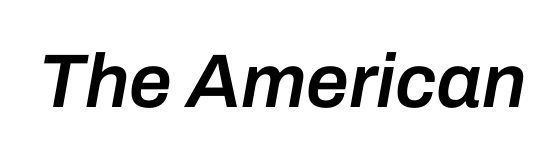
The glyphs are unaccompanied by any horizontal stroke below them. Here the designer chose a conventional face with non-uniform glyph widths. A typesetter would mark this as italic. This is the in-between weight designers call semibold or demi. Here the glyphs are tracked normally, forming tight word shapes.
